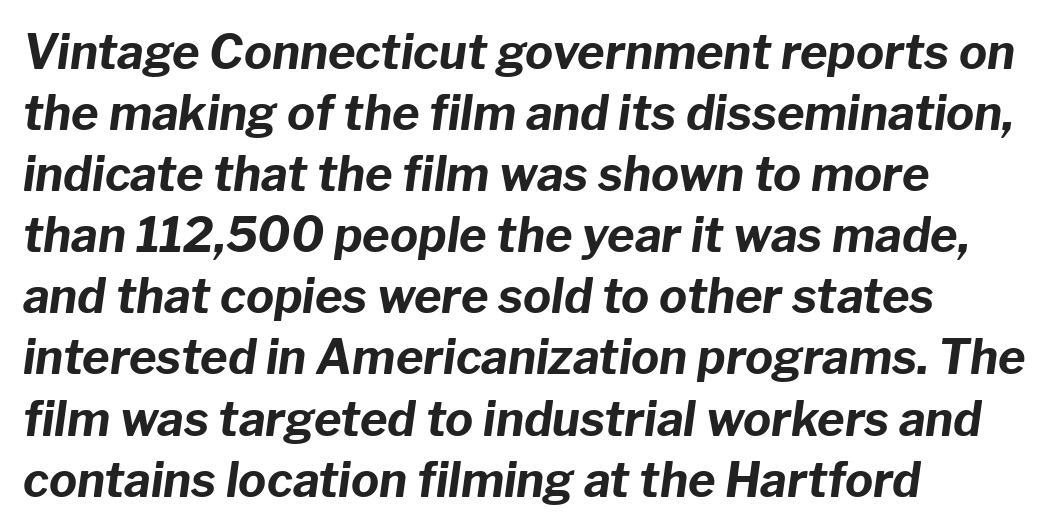
The leading is moderate, giving the passage an even texture. Characters are canted at an angle relative to the baseline's perpendicular. Does the copy run flush right? No — it runs flush left. The letters advance in unequal steps, a hallmark of proportional type. Glyph-to-glyph distance matches everyday printed text. Heft: maximum for text — a bold.
